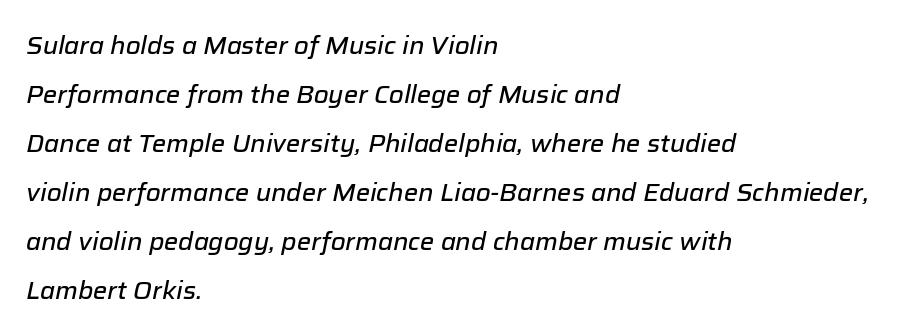
The setting favours the left margin, as ordinary paragraphs usually do. You can tell it's italic because the verticals aren't actually vertical. Glyph-to-glyph distance matches everyday printed text. No word sits above an underline. A typesetter would call this leading open, well beyond the default.
